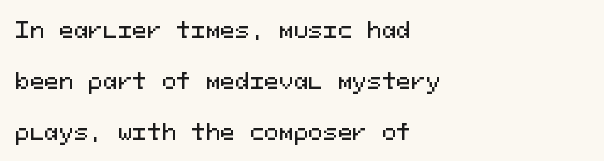
This block would shrink considerably if given ordinary leading; it's expanded now. This sample uses an upright cut, with every glyph sitting square on the baseline. Here the glyphs are tracked normally, forming tight word shapes. Any mark beneath the type? The region is blank. The setting favours the left margin, as ordinary paragraphs usually do.
